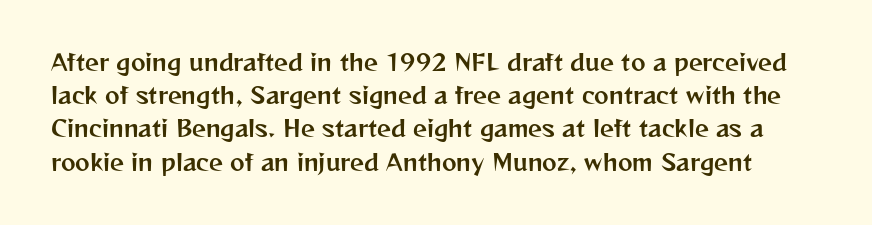
Q: Is the text italic (slanted)? A: No, it is upright.
Q: Is the text underlined? A: No.
Q: Is the spacing between letters normal or unusually wide? A: Normal.
Q: Is the spacing between lines tight, normal or loose? A: Normal.
